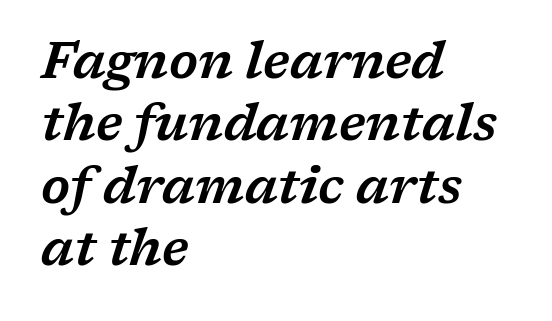
Q: Is the text italic (slanted)? A: Yes, it leans right by about 17 degrees.
Q: Is the typeface a serif or a sans-serif typeface? A: Serif.
Q: Is the text underlined? A: No.
Q: How is the paragraph aligned? A: Left-aligned.
Q: Is the spacing between letters normal or unusually wide? A: Normal.
Q: Is the spacing between lines tight, normal or loose? A: Normal.
Q: Width (condensed, normal, or wide)? A: Wide.
Q: Stroke contrast? A: Low.
Q: x-height? A: Medium.
Q: Monospaced? A: No.
